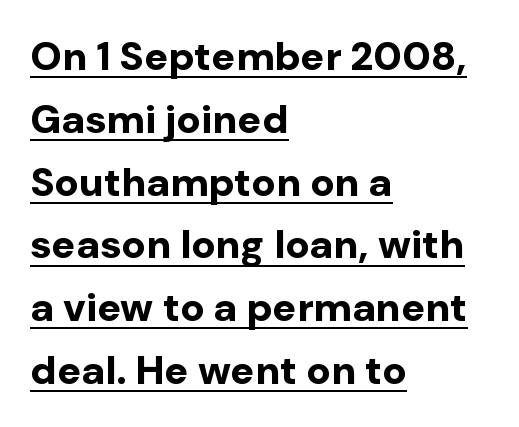
Do the letters lean? They stand straight. Check the space under the baseline: a stroke is drawn there. Standard letterfit; no display-style spreading of the glyphs. Quick note: interline space is typical.
